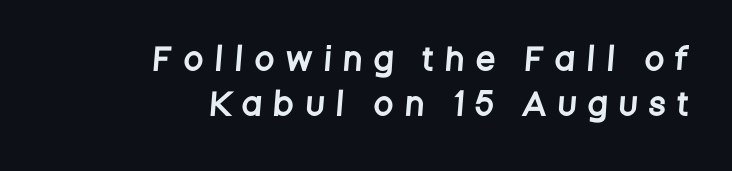
The image shows 30 px condensed sans-serif type; set right-aligned, normal line spacing (1.49x), unusually wide letter spacing (+0.44 em), not underlined; low stroke contrast and a large x-height.
